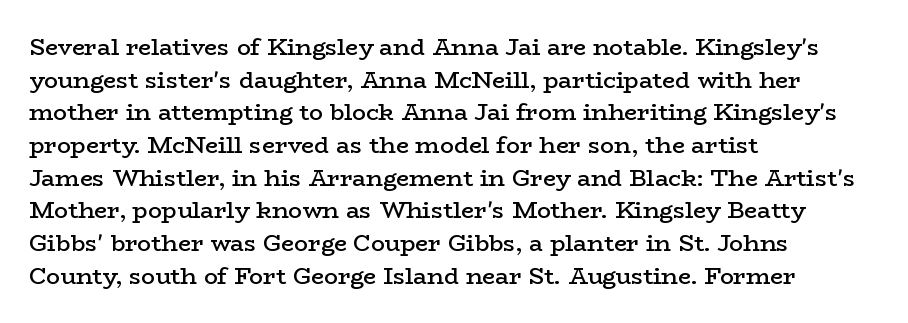
Q: Is the text bold? A: Semi-bold.
Q: Is the text italic (slanted)? A: No, it is upright.
Q: Is the text underlined? A: No.
Q: How is the paragraph aligned? A: Left-aligned.
Q: Is the spacing between letters normal or unusually wide? A: Normal.
Q: Is the spacing between lines tight, normal or loose? A: Normal.
